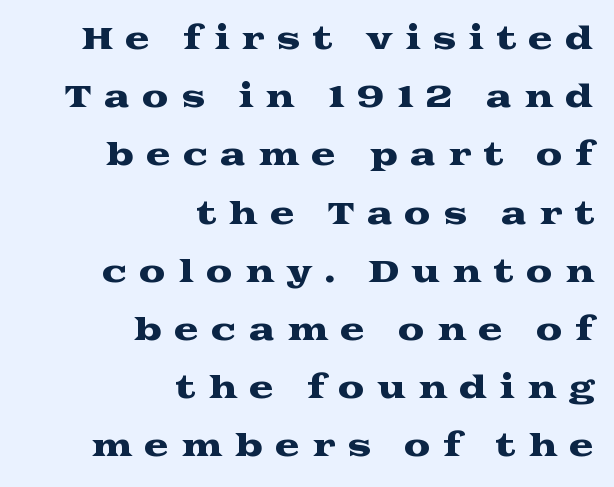
This sample uses an upright cut, with every glyph sitting square on the baseline. This sample uses expanded letter spacing, leaving extra air between glyphs. Think of a printed novel: that variable character pitch is what you see here. A flush-right, rag-left setting is used for this passage. A typesetter would label this face a serif.
